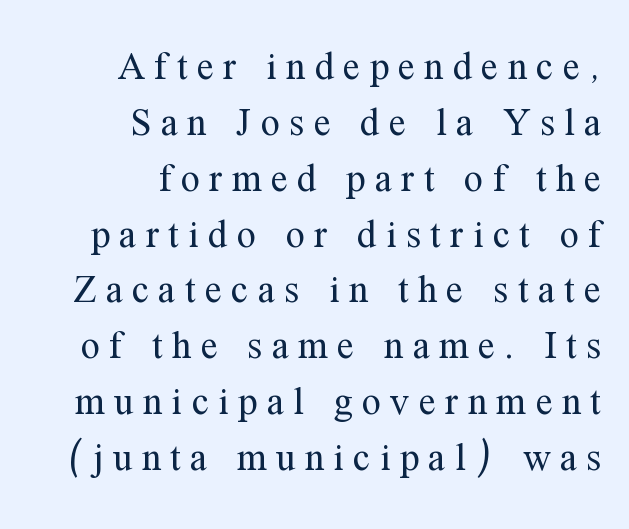
Does extra space separate the letters? Yes, quite a lot of it. Font category for this specimen: serif. Lines of text with bare space underneath. No letter is thick-stroked: the sample isn't bold.
